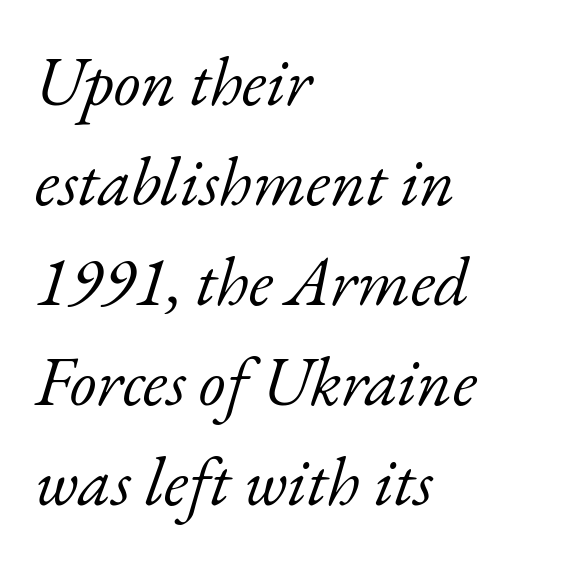
{"serif": "yes", "italic": "yes", "lean": "right", "slant_degrees": 17, "bold": "no", "weight": "light", "width": "normal", "stroke_contrast": "low", "x_height": "small", "monospaced": "no", "underline": "no", "align": "left", "line_spacing": "normal", "line_spacing_ratio": 1.45, "letter_spacing": "normal", "letter_spacing_em": 0.0, "glyph_px": 69}
